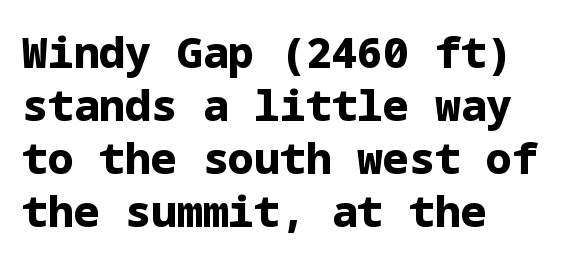
Q: Is the text bold? A: Yes.
Q: Is the text italic (slanted)? A: No, it is upright.
Q: Is the typeface a serif or a sans-serif typeface? A: Sans-serif.
Q: Is the text underlined? A: No.
Q: How is the paragraph aligned? A: Left-aligned.
Q: Is the spacing between letters normal or unusually wide? A: Normal.
Q: Width (condensed, normal, or wide)? A: Normal.
Q: Stroke contrast? A: Low.
Q: x-height? A: Medium.
